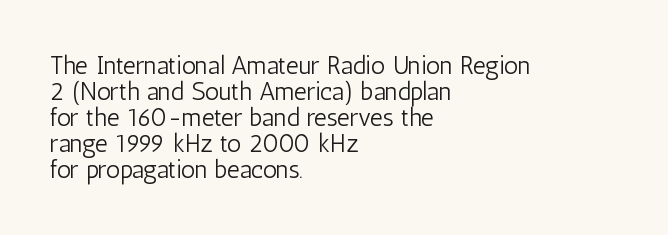
Tightly led — the rows are bunched. This sample uses an upright cut, with every glyph sitting square on the baseline. Alignment: flush left. Nothing heavy about these letters — not bold at all. Words float on clear page, feet unadorned.
